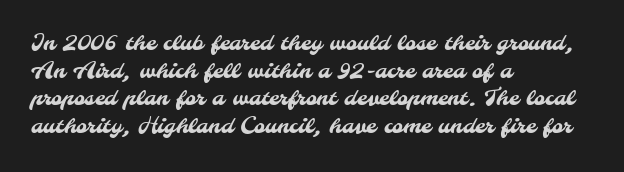
The image shows 21 px text type; set left-aligned, normal line spacing (1.31x), normal letter spacing, not underlined.
